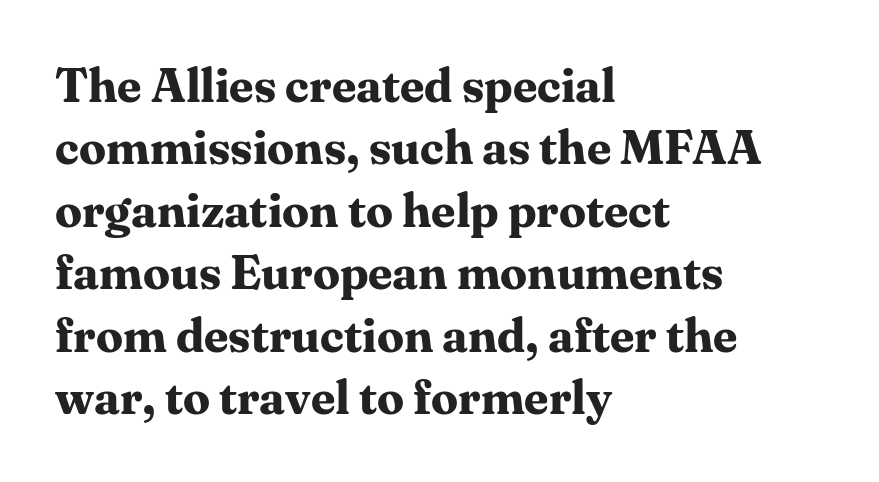
Check where the strokes stop: tiny serifs finish them off. Vertical strokes here are truly vertical. Here the glyphs are tracked normally, forming tight word shapes. Beneath every word, the page is bare. The glyphs have the mass of a bold cut.
